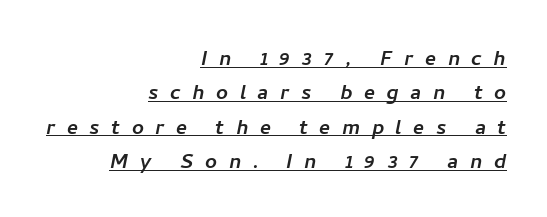
The image shows 26 px text type; set right-aligned, normal line spacing (1.32x), unusually wide letter spacing (+0.44 em), underlined.
